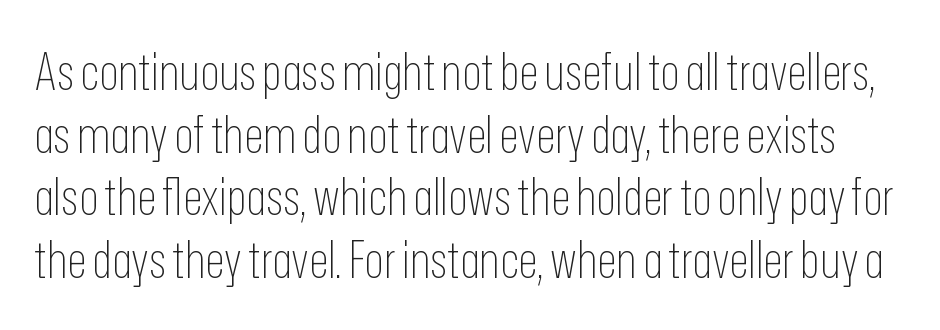
{"serif": "no", "italic": "no", "bold": "no", "weight": "thin", "width": "condensed", "stroke_contrast": "low", "x_height": "medium", "monospaced": "no", "underline": "no", "line_spacing_ratio": 1.23, "letter_spacing": "normal", "letter_spacing_em": 0.0, "glyph_px": 51}
